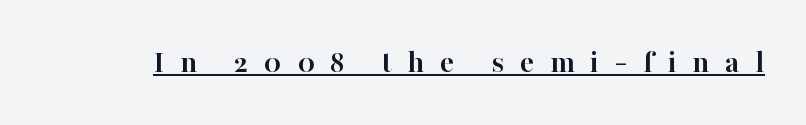
Here the glyphs are tracked loosely, breaking word shapes into spaced letters. Caption: bold face, heavy strokes. This is the regular roman posture of the typeface. Underlining? Definitely there. Classification — serif.
